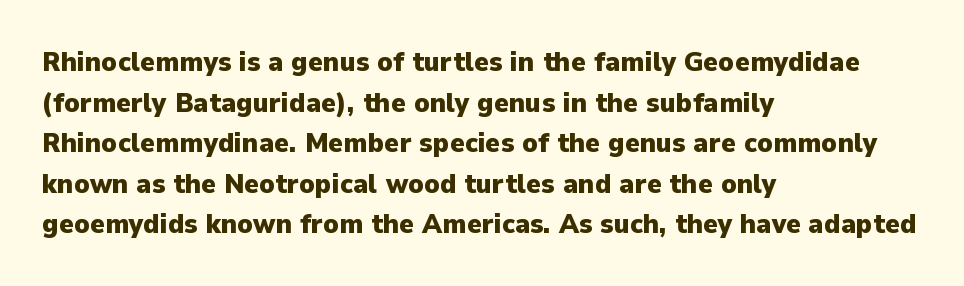
The image shows 28 px heavy sans-serif type, upright; set left-aligned, normal line spacing (1.45x), normal letter spacing, not underlined; low stroke contrast and a medium x-height.
